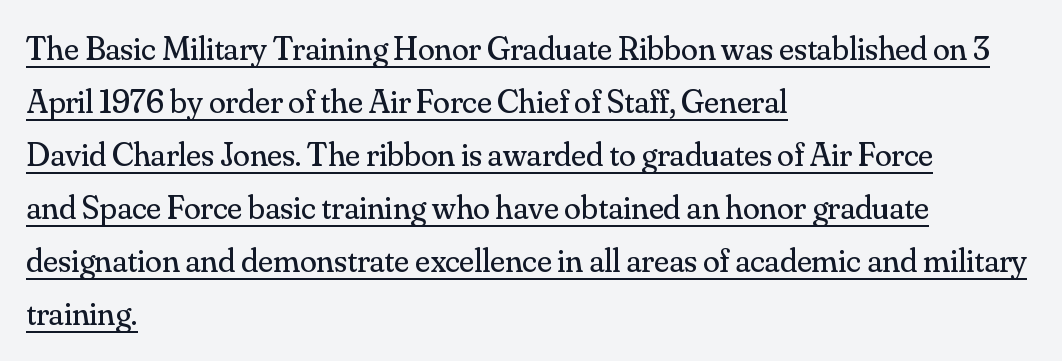
Honestly, the row spacing looks completely unremarkable. Default kerning and tracking; the words read as compact shapes. This sample has the flowing, uneven cadence of proportional lettering. Nope, not italic — everything's standing straight. Is the type heavy? It reads as light-to-regular instead. Observe the serifs anchoring each vertical stroke in this sample.
